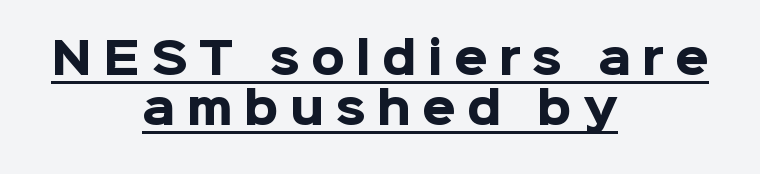
Do the characters align in a grid? No, the font is proportional. Tracking here is generous; glyphs stand well apart from one another. Note: no serifs on the glyphs. The whitespace from short lines is split evenly between both sides. The letters are bold, with thick, heavy strokes.
